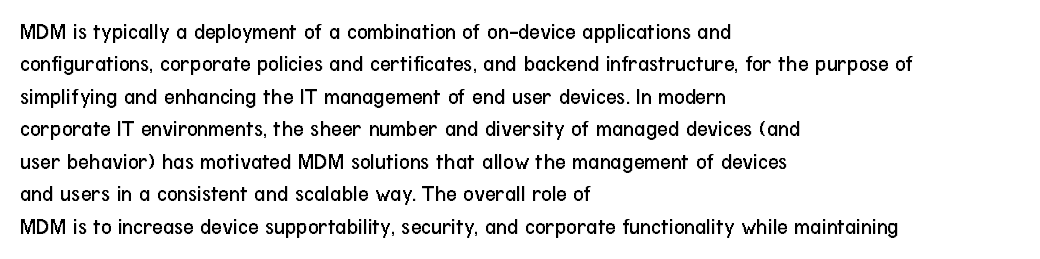
Q: Is the text bold? A: No.
Q: Is the text italic (slanted)? A: No, it is upright.
Q: Is the text underlined? A: No.
Q: How is the paragraph aligned? A: Left-aligned.
Q: Is the spacing between letters normal or unusually wide? A: Normal.
Q: Is the spacing between lines tight, normal or loose? A: Normal.
